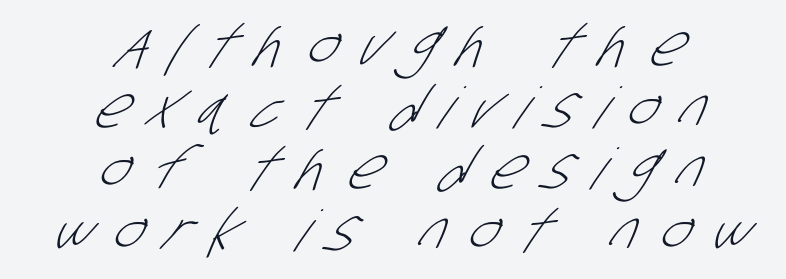
The image shows 57 px light, condensed sans-serif type; set centered, tight line spacing (1.08x), unusually wide letter spacing (+0.39 em), not underlined; low stroke contrast and a large x-height.
